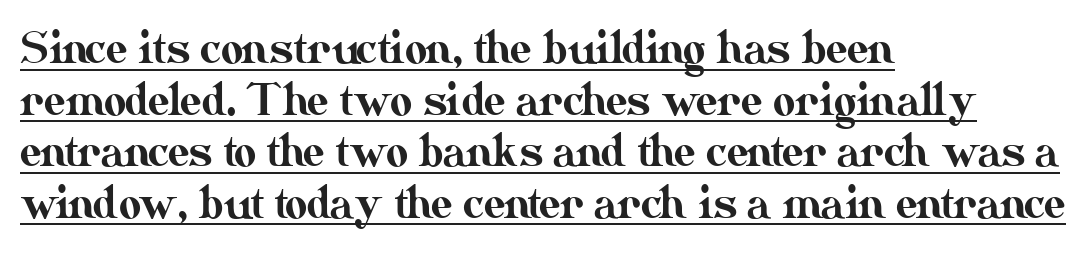
Here the designer chose a conventional face with non-uniform glyph widths. Characters remain perfectly vertical along every line. Every word sits above its own underline. The passage shown has conventional tracking throughout. The lines in this sample share a left origin and differ only in where they stop.
